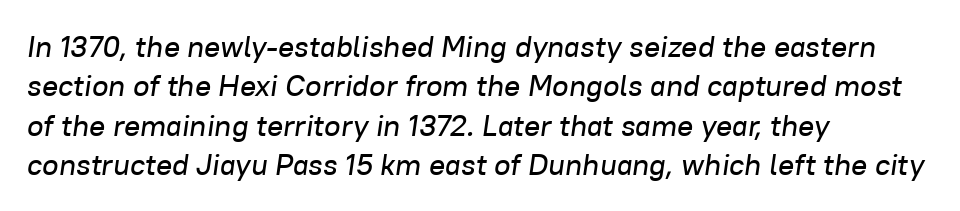
{"italic": "yes", "lean": "right", "slant_degrees": 8, "width": "normal", "stroke_contrast": "low", "x_height": "medium", "monospaced": "no", "underline": "no", "align": "left", "line_spacing": "normal", "line_spacing_ratio": 1.31, "letter_spacing": "normal", "letter_spacing_em": 0.0, "glyph_px": 30}
